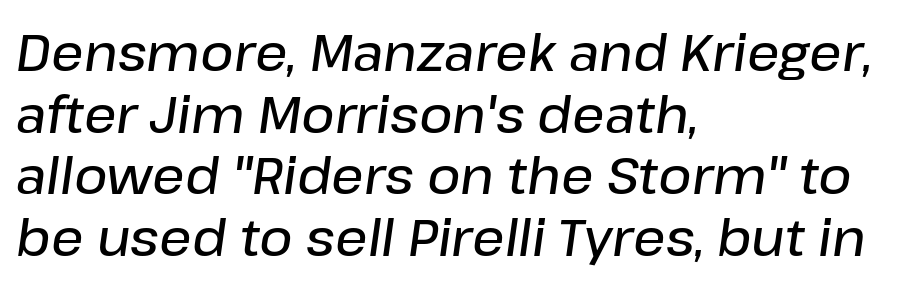
Q: Is the text bold? A: Semi-bold.
Q: Is the text italic (slanted)? A: Yes, it leans right by about 8 degrees.
Q: Is the text underlined? A: No.
Q: How is the paragraph aligned? A: Left-aligned.
Q: Is the spacing between letters normal or unusually wide? A: Normal.
Q: Width (condensed, normal, or wide)? A: Normal.
Q: Stroke contrast? A: Low.
Q: x-height? A: Medium.
Q: Monospaced? A: No.
